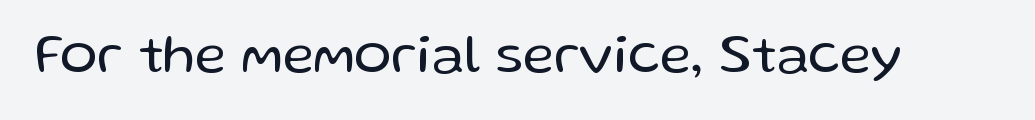
{"serif": "no", "italic": "no", "bold": "no", "weight": "regular", "width": "normal", "stroke_contrast": "low", "x_height": "medium", "monospaced": "no", "underline": "no", "letter_spacing": "normal", "letter_spacing_em": 0.0, "glyph_px": 55}
